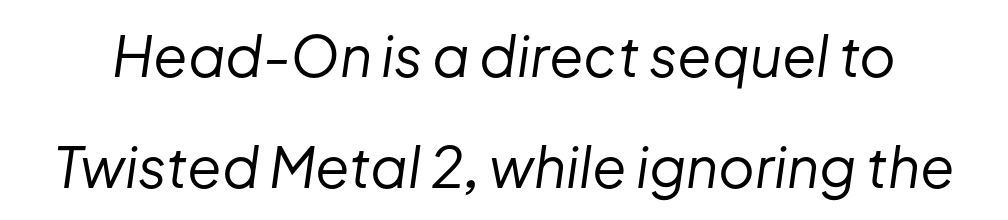
Q: Is the text bold? A: No.
Q: Is the text italic (slanted)? A: Yes, it leans right by about 8 degrees.
Q: Is the text underlined? A: No.
Q: Is the spacing between letters normal or unusually wide? A: Normal.
Q: Is the spacing between lines tight, normal or loose? A: Loose.
Q: Width (condensed, normal, or wide)? A: Normal.
Q: Stroke contrast? A: Low.
Q: x-height? A: Medium.
Q: Monospaced? A: No.
